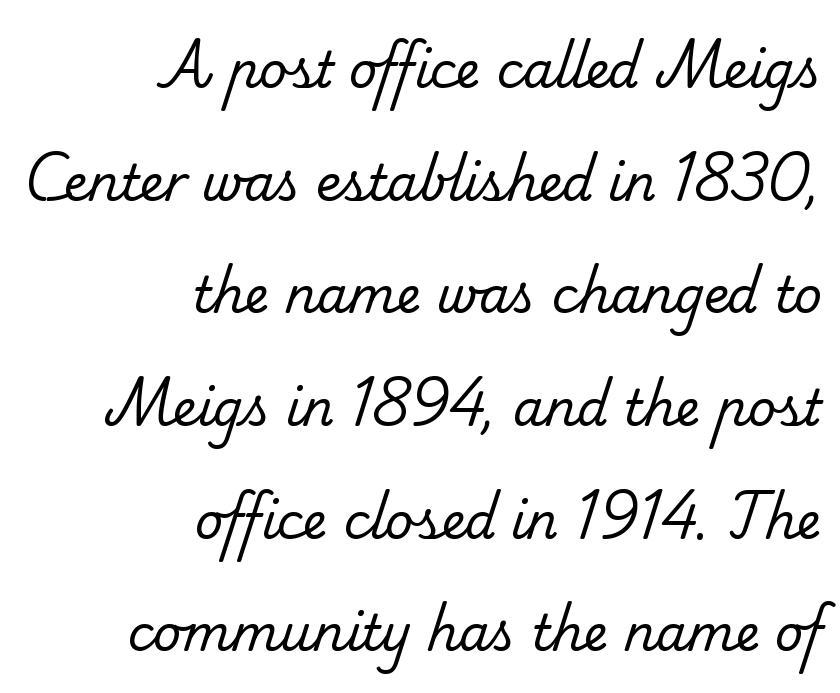
The space directly below the letters is spotless. You could call the tracking neutral — neither tight nor loose. Old-style or modern, the face here clearly has serifs. The letters advance in unequal steps, a hallmark of proportional type. Every row of glyphs terminates at an identical x-position on the right.
